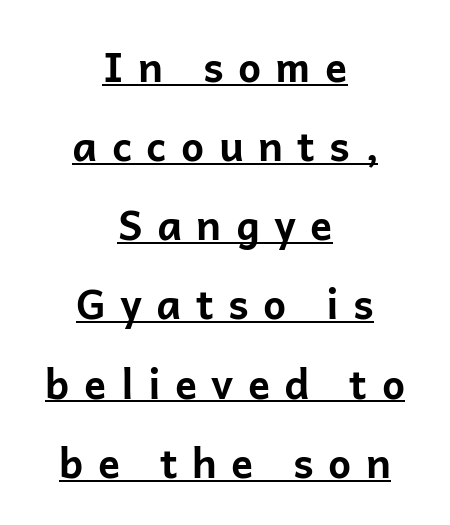
{"serif": "no", "italic": "no", "bold": "yes", "weight": "bold", "width": "normal", "stroke_contrast": "low", "x_height": "medium", "monospaced": "no", "underline": "yes", "align": "center", "line_spacing": "loose", "line_spacing_ratio": 1.93, "letter_spacing": "wide", "letter_spacing_em": 0.35, "glyph_px": 41}
